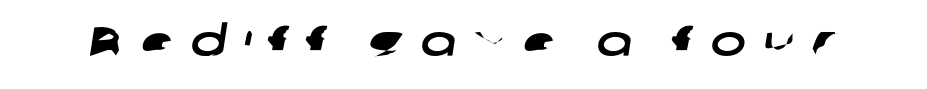
Here the designer chose a conventional face with non-uniform glyph widths. Letterform terminals end flat and unadorned throughout the passage. The type is letterspaced generously, with wide tracking. The gap between lines stays unmarked.
